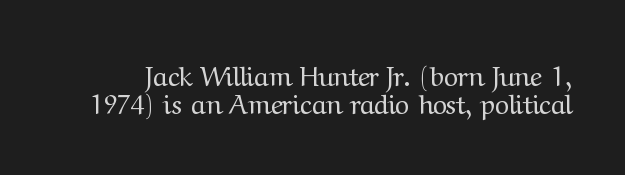
{"italic": "no", "bold": "no", "underline": "no", "line_spacing": "tight", "line_spacing_ratio": 1.05, "letter_spacing": "normal", "letter_spacing_em": 0.0, "glyph_px": 27}
